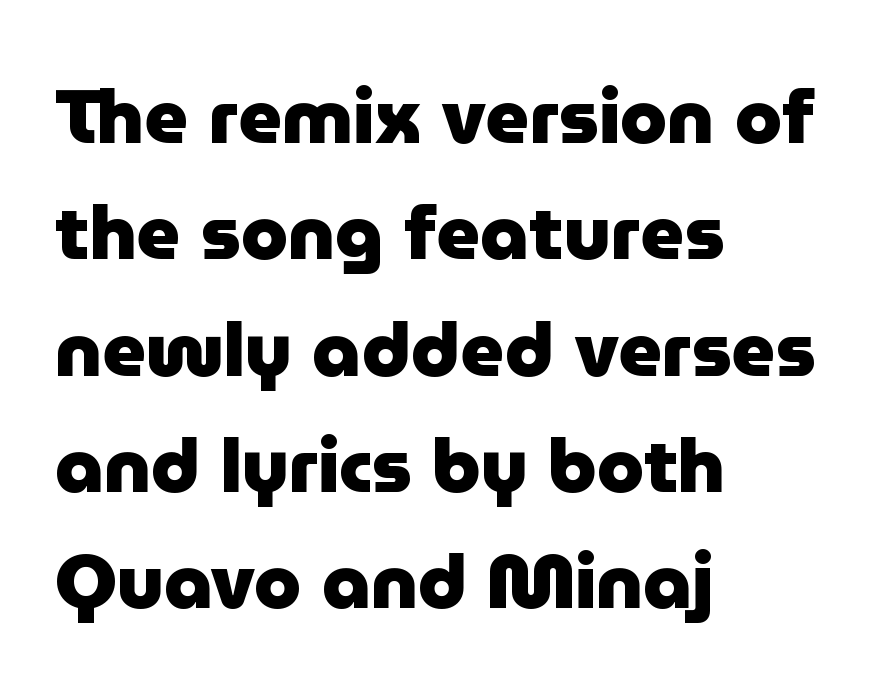
Does the leading feel generous? No, just average. This rendering features lettering with no underline. The paragraph has a hard left edge and a soft right edge. Character widths vary here, with narrow letters taking less room than wide ones. In terms of letterspacing, this is plain default setting.
